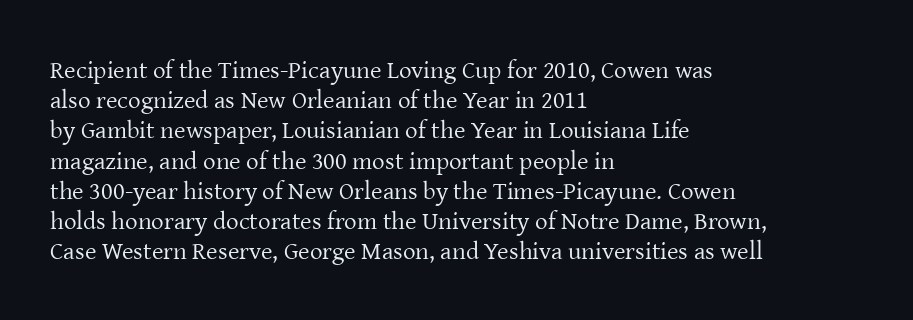
In terms of posture, this sample is upright. The rendering keeps characters at their native spacing. Caption: face not bold, strokes unweighted. The string is rendered with underlining switched off. Horizontal alignment here is leftward, the default for most running prose.
